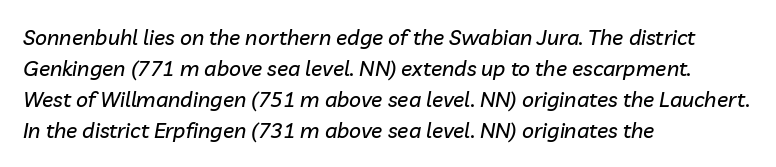
Q: Is the text italic (slanted)? A: Yes, it leans right by about 10 degrees.
Q: Is the text underlined? A: No.
Q: How is the paragraph aligned? A: Left-aligned.
Q: Is the spacing between letters normal or unusually wide? A: Normal.
Q: Is the spacing between lines tight, normal or loose? A: Normal.
